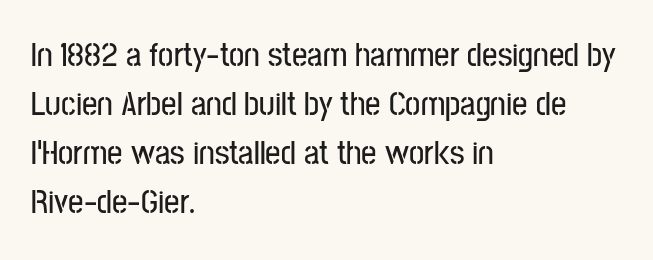
{"serif": "no", "italic": "no", "width": "condensed", "stroke_contrast": "low", "x_height": "medium", "monospaced": "no", "underline": "no", "align": "left", "line_spacing": "normal", "line_spacing_ratio": 1.44, "letter_spacing": "normal", "letter_spacing_em": 0.0, "glyph_px": 34}
